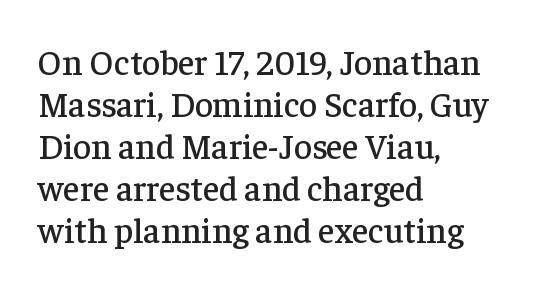
Q: Is the text italic (slanted)? A: No, it is upright.
Q: Is the typeface a serif or a sans-serif typeface? A: Serif.
Q: Is the text underlined? A: No.
Q: How is the paragraph aligned? A: Left-aligned.
Q: Is the spacing between letters normal or unusually wide? A: Normal.
Q: Width (condensed, normal, or wide)? A: Normal.
Q: Stroke contrast? A: Low.
Q: x-height? A: Medium.
Q: Monospaced? A: No.
